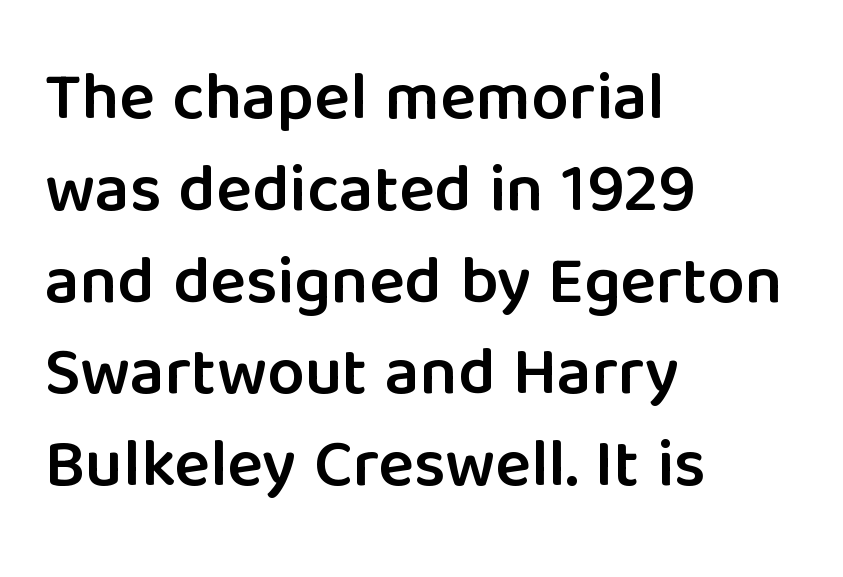
Upright lettering throughout. In CSS terms this would be text-align: left. Font category for this specimen: sans-serif. You could not count columns in this text — the font is proportionally spaced. How are the letters spaced? Ordinarily, with no added tracking. I'd describe the lettering as semibold — firm but not a full bold.
